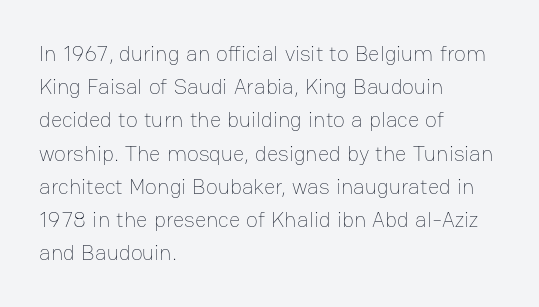
{"italic": "no", "bold": "no", "underline": "no", "align": "left", "line_spacing": "normal", "line_spacing_ratio": 1.51, "letter_spacing": "normal", "letter_spacing_em": 0.0, "glyph_px": 22}
